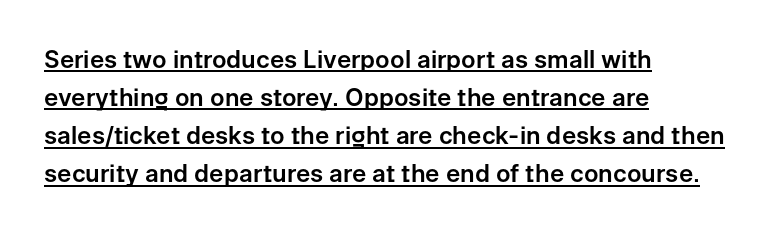
The type sits square on the baseline with zero lean. Teacher's note: observe the even left margin — that is flush-left alignment. A rule runs beneath these lines of type. Here the glyphs are tracked normally, forming tight word shapes.
